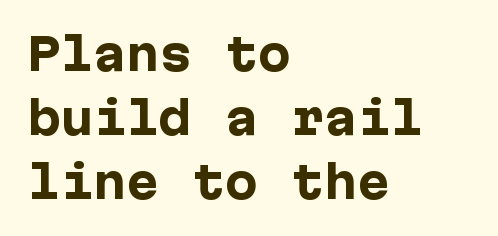
Q: Is the text bold? A: Yes.
Q: Is the text italic (slanted)? A: No, it is upright.
Q: Is the typeface a serif or a sans-serif typeface? A: Sans-serif.
Q: Is the text underlined? A: No.
Q: How is the paragraph aligned? A: Left-aligned.
Q: Is the spacing between letters normal or unusually wide? A: Normal.
Q: Is the spacing between lines tight, normal or loose? A: Normal.
Q: Width (condensed, normal, or wide)? A: Normal.
Q: Stroke contrast? A: Low.
Q: x-height? A: Medium.
